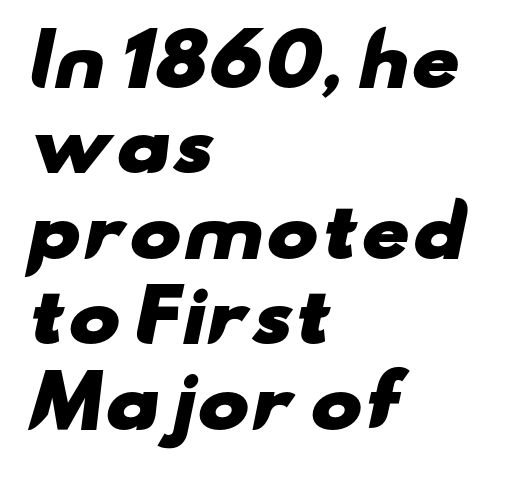
Q: Is the text bold? A: Yes.
Q: Is the typeface a serif or a sans-serif typeface? A: Sans-serif.
Q: Is the text underlined? A: No.
Q: How is the paragraph aligned? A: Left-aligned.
Q: Is the spacing between letters normal or unusually wide? A: Normal.
Q: Width (condensed, normal, or wide)? A: Wide.
Q: Stroke contrast? A: Low.
Q: x-height? A: Small.
Q: Monospaced? A: No.
